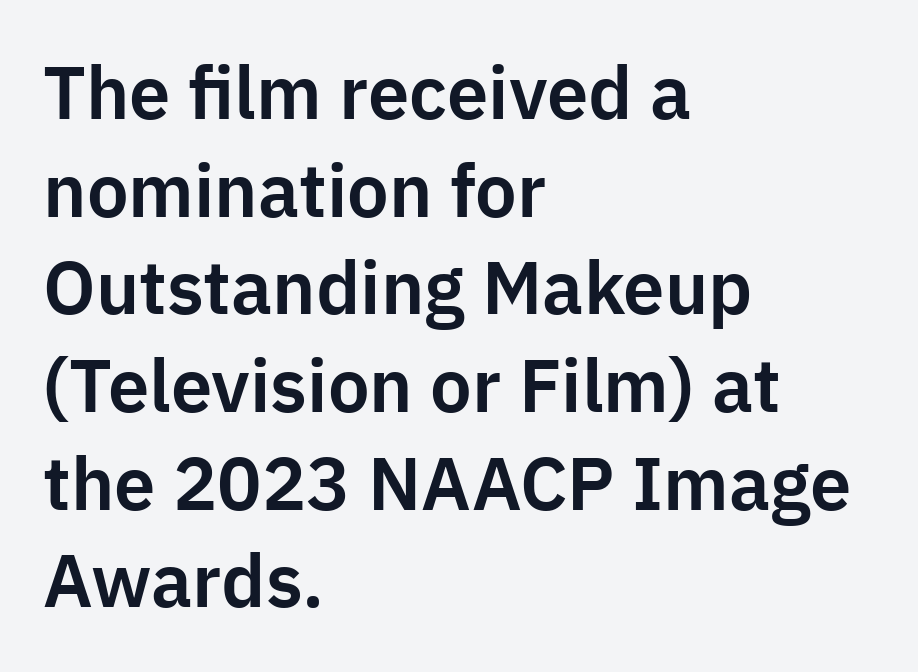
Q: Is the text italic (slanted)? A: No, it is upright.
Q: Is the typeface a serif or a sans-serif typeface? A: Sans-serif.
Q: Is the text underlined? A: No.
Q: How is the paragraph aligned? A: Left-aligned.
Q: Is the spacing between letters normal or unusually wide? A: Normal.
Q: Is the spacing between lines tight, normal or loose? A: Normal.
Q: Width (condensed, normal, or wide)? A: Normal.
Q: Stroke contrast? A: Low.
Q: x-height? A: Medium.
Q: Monospaced? A: No.
